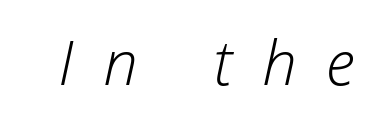
{"italic": "yes", "lean": "right", "slant_degrees": 12, "bold": "no", "weight": "light", "width": "normal", "stroke_contrast": "low", "x_height": "medium", "monospaced": "no", "underline": "no", "letter_spacing": "wide", "letter_spacing_em": 0.48, "glyph_px": 62}
